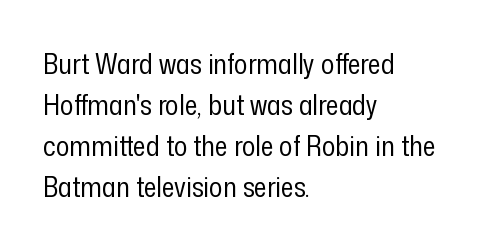
The image shows 28 px regular-weight, condensed sans-serif type, upright; set left-aligned, normal line spacing (1.47x), normal letter spacing, not underlined; low stroke contrast and a medium x-height.
